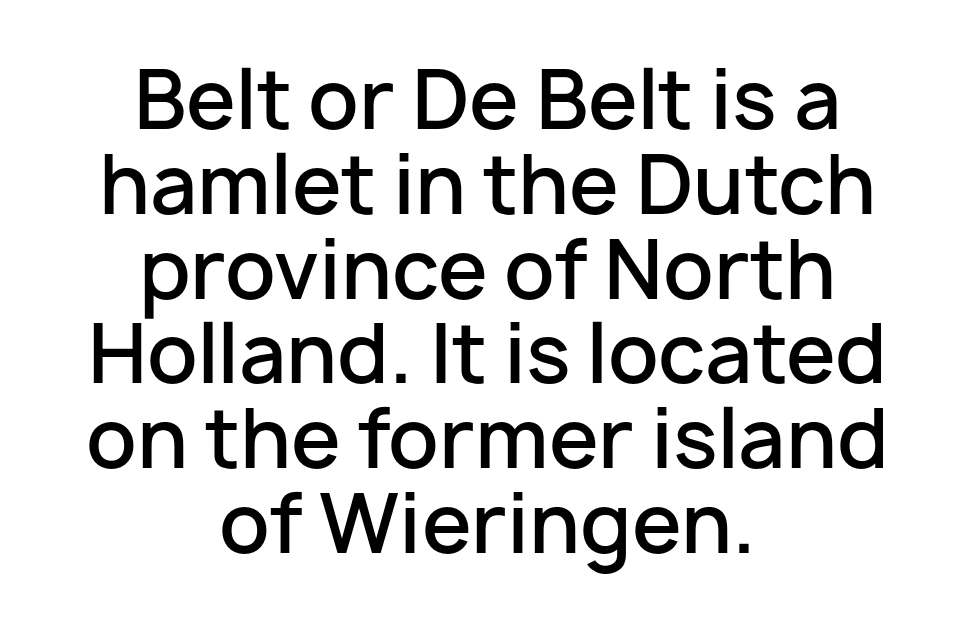
The image shows 80 px semibold sans-serif type, upright; set centered, tight line spacing (1.06x), normal letter spacing, not underlined; low stroke contrast and a medium x-height.
